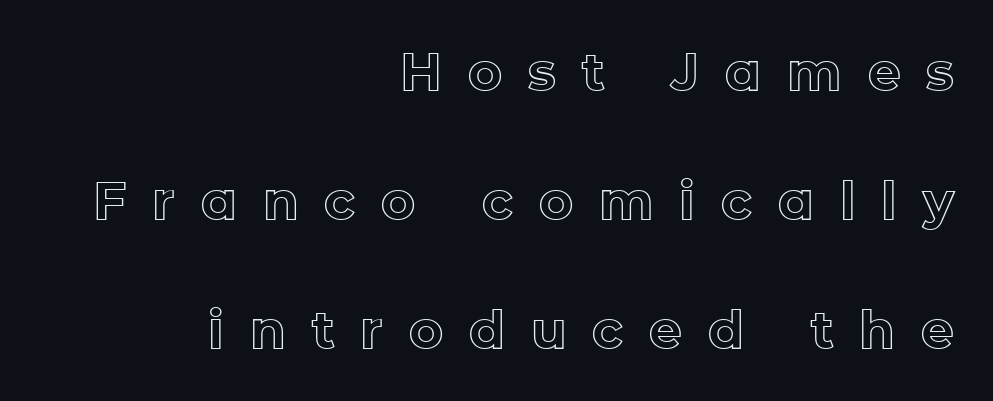
Q: Is the text italic (slanted)? A: No, it is upright.
Q: Is the text underlined? A: No.
Q: How is the paragraph aligned? A: Right-aligned.
Q: Is the spacing between letters normal or unusually wide? A: Unusually wide.
Q: Is the spacing between lines tight, normal or loose? A: Loose.
Q: Width (condensed, normal, or wide)? A: Normal.
Q: x-height? A: Medium.
Q: Monospaced? A: No.
